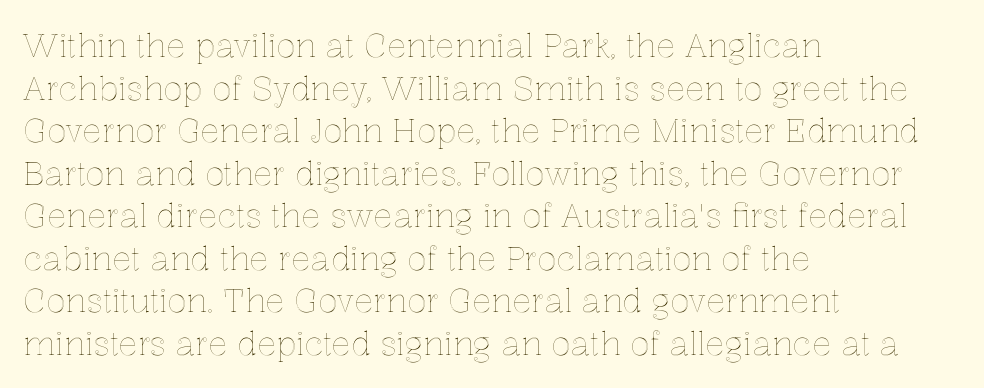
Think of a printed novel: that variable character pitch is what you see here. Designer's note — italics off, roman on. This rendering uses left alignment, leaving the right contour irregular. Each word holds together tightly as a unit, with standard inter-letter gaps.
